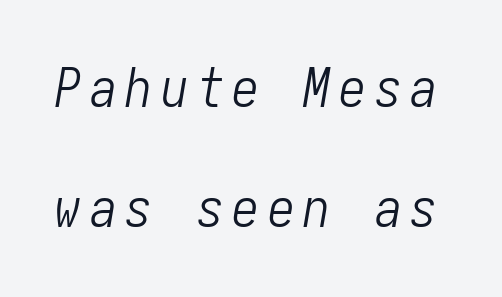
Q: Is the text bold? A: No.
Q: Is the text italic (slanted)? A: Yes, it leans right by about 10 degrees.
Q: Is the text underlined? A: No.
Q: Is the spacing between lines tight, normal or loose? A: Loose.
Q: Width (condensed, normal, or wide)? A: Condensed.
Q: Stroke contrast? A: Low.
Q: x-height? A: Medium.
